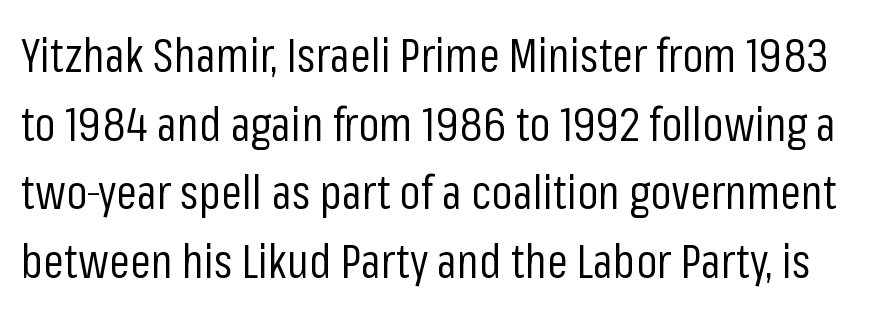
{"serif": "no", "italic": "no", "bold": "no", "weight": "regular", "width": "condensed", "stroke_contrast": "low", "x_height": "medium", "monospaced": "no", "underline": "no", "line_spacing": "normal", "line_spacing_ratio": 1.46, "letter_spacing": "normal", "letter_spacing_em": 0.0, "glyph_px": 47}
